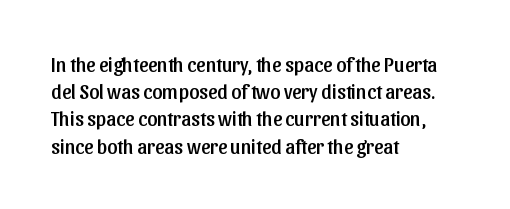
The image shows 20 px text type, upright; set left-aligned, normal line spacing (1.36x), normal letter spacing, not underlined.
